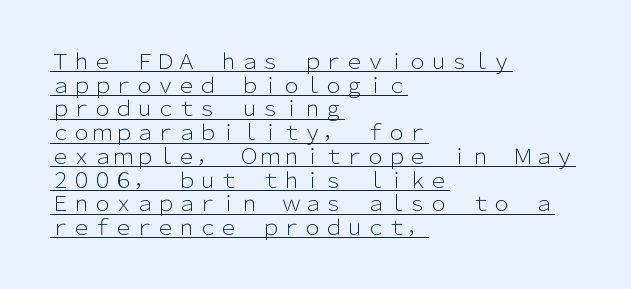
In terms of leading, this rendering errs on the cramped side. Words appear dense and cohesive because spacing is normal. The letters stand straight up with perfectly vertical stems. In CSS terms this would be text-align: left.
